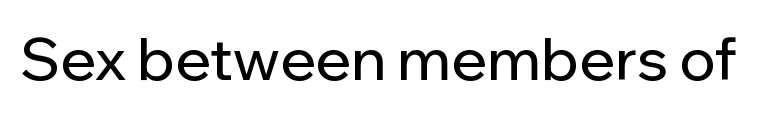
The horizontal fit of the characters is conventional and even. The face used here is proportionally spaced, like ordinary book or web type. To sum up the face: it is a sans, with no serifs. This is roman type, the default non-slanted kind. The area under the type is left untouched.
